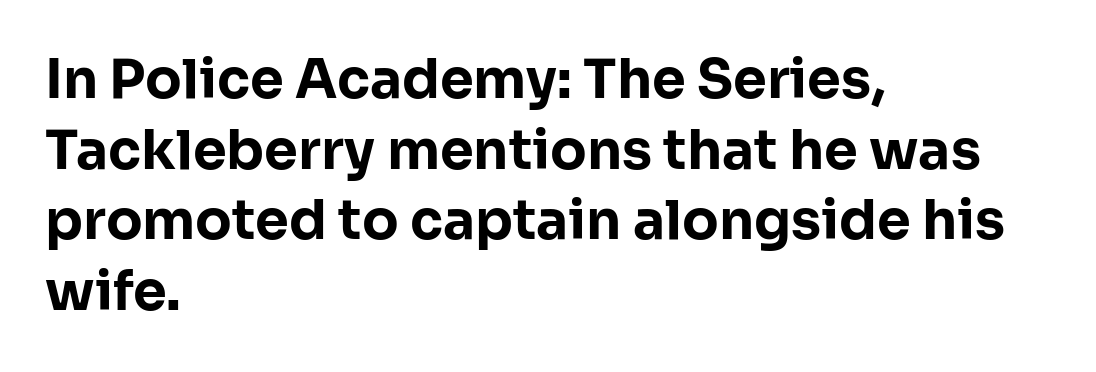
{"serif": "no", "italic": "no", "bold": "yes", "weight": "bold", "width": "normal", "stroke_contrast": "low", "x_height": "medium", "monospaced": "no", "underline": "no", "align": "left", "line_spacing": "normal", "line_spacing_ratio": 1.31, "letter_spacing": "normal", "letter_spacing_em": 0.0, "glyph_px": 54}
